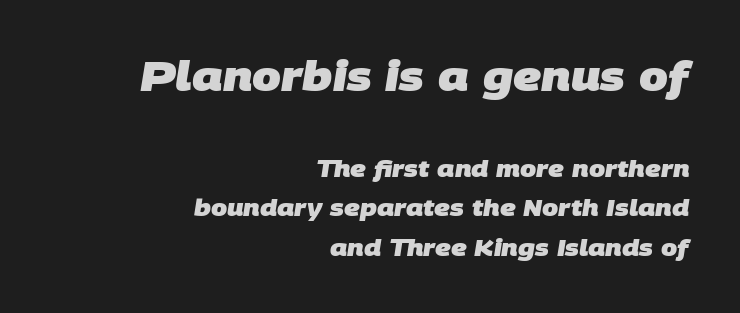
The image shows 41 px heavy sans-serif type; set right-aligned, line spacing 1.71x, normal letter spacing, not underlined; the first (top) block is 1.78x larger; low stroke contrast and a large x-height.
